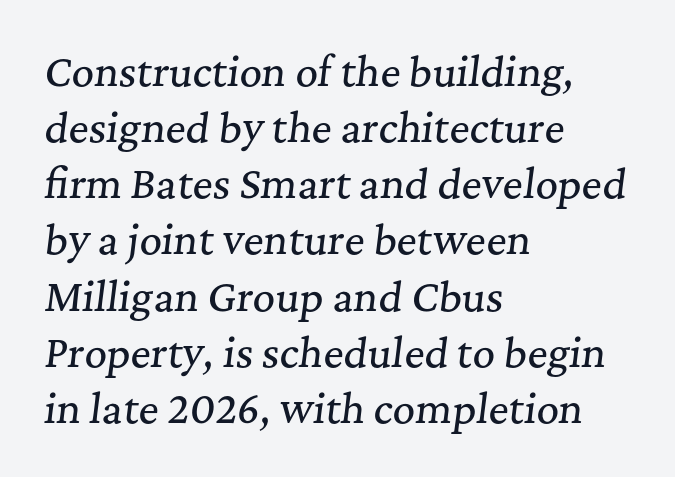
Q: Is the text italic (slanted)? A: Yes, it leans right by about 7 degrees.
Q: Is the typeface a serif or a sans-serif typeface? A: Serif.
Q: Is the text underlined? A: No.
Q: How is the paragraph aligned? A: Left-aligned.
Q: Is the spacing between letters normal or unusually wide? A: Normal.
Q: Is the spacing between lines tight, normal or loose? A: Normal.
Q: Width (condensed, normal, or wide)? A: Normal.
Q: Stroke contrast? A: Medium.
Q: x-height? A: Medium.
Q: Monospaced? A: No.
